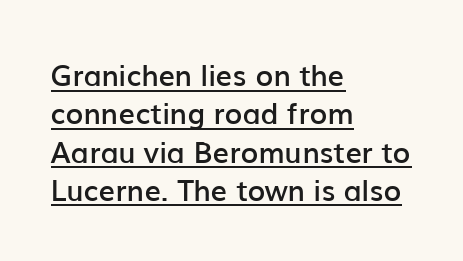
The image shows 29 px semibold sans-serif type, upright; set left-aligned, normal line spacing (1.32x), normal letter spacing, underlined; low stroke contrast and a medium x-height.
